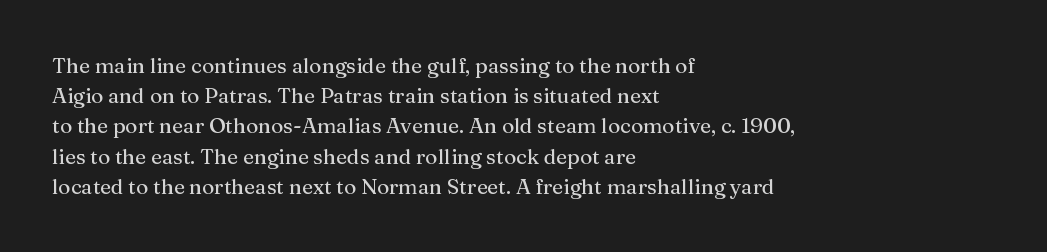
{"italic": "no", "underline": "no", "align": "left", "line_spacing": "normal", "line_spacing_ratio": 1.44, "letter_spacing": "normal", "letter_spacing_em": 0.0, "glyph_px": 21}
